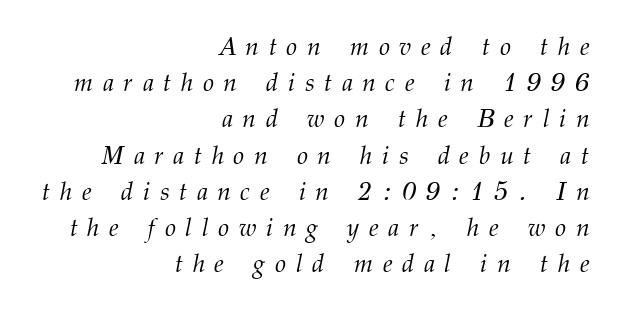
The image shows 25 px text type, italic (leaning right); set right-aligned, normal line spacing (1.45x), unusually wide letter spacing (+0.39 em), not underlined.
